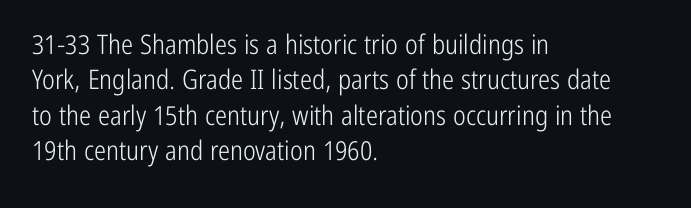
{"italic": "no", "bold": "no", "underline": "no", "align": "left", "line_spacing": "normal", "line_spacing_ratio": 1.31, "letter_spacing": "normal", "letter_spacing_em": 0.0, "glyph_px": 27}
